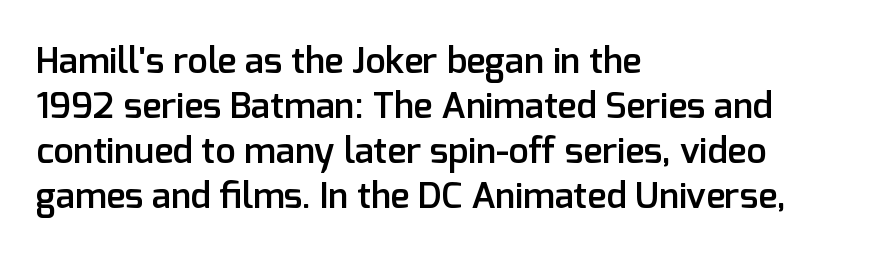
This rendering leaves character spacing at its baseline value. Unlike a traditional serif, this face leaves its strokes unadorned. The leading is moderate, giving the passage an even texture. Note the varied advance widths — an 'i' is clearly narrower than an 'm'.
